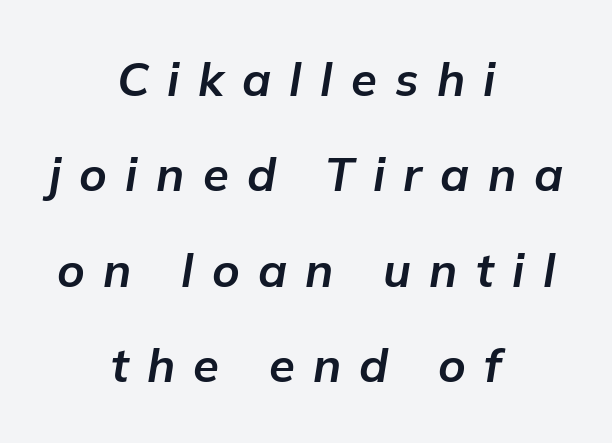
The image shows 47 px bold type, italic (leaning right); set centered, loose line spacing (2.03x), unusually wide letter spacing (+0.39 em), not underlined; low stroke contrast and a medium x-height.
